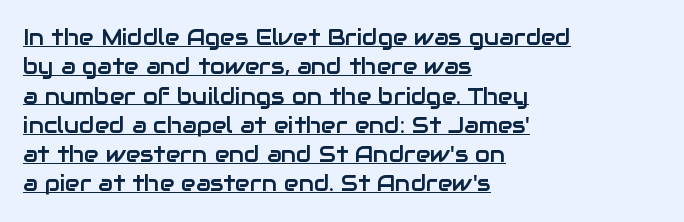
The image shows 22 px text type, upright; set left-aligned, normal line spacing (1.33x), normal letter spacing, underlined.
